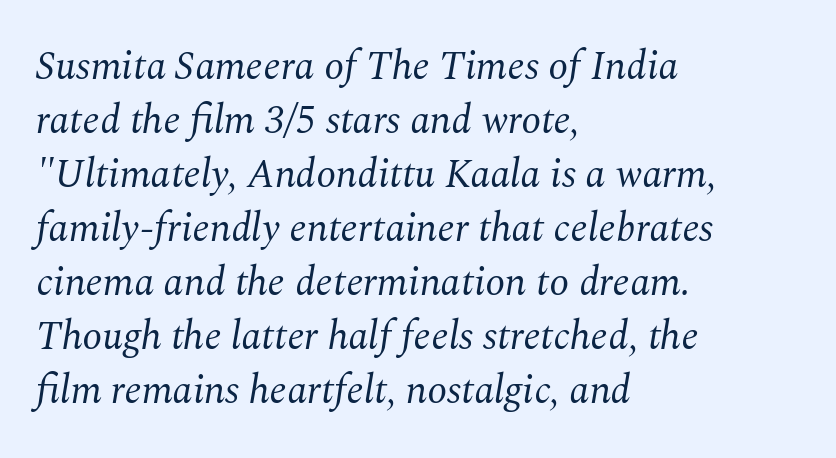
The image shows 40 px regular-weight serif type, italic (leaning right); set left-aligned, normal line spacing (1.35x), normal letter spacing, not underlined; medium stroke contrast and a medium x-height.
